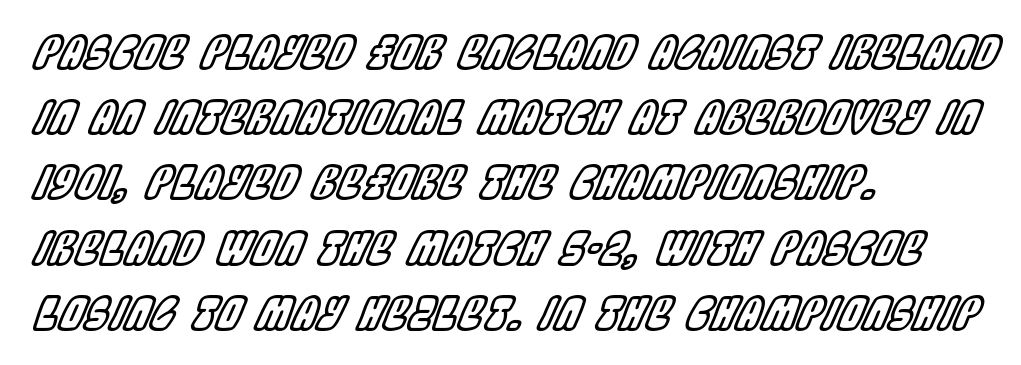
Q: Is the text italic (slanted)? A: Yes, it leans right by about 22 degrees.
Q: Is the text underlined? A: No.
Q: How is the paragraph aligned? A: Left-aligned.
Q: Is the spacing between letters normal or unusually wide? A: Normal.
Q: Is the spacing between lines tight, normal or loose? A: Normal.
Q: Width (condensed, normal, or wide)? A: Condensed.
Q: x-height? A: Large.
Q: Monospaced? A: No.
